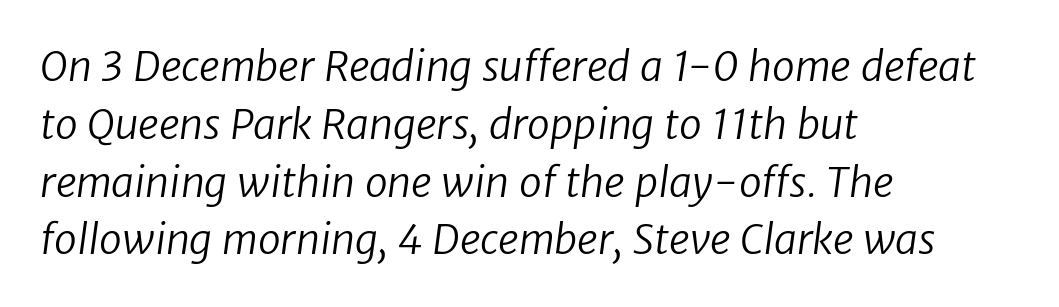
This block has exactly the height ordinary leading produces. Compared with a typical body face, this is equally light or lighter still. Line starts are locked; line ends wander. Default kerning and tracking; the words read as compact shapes.
